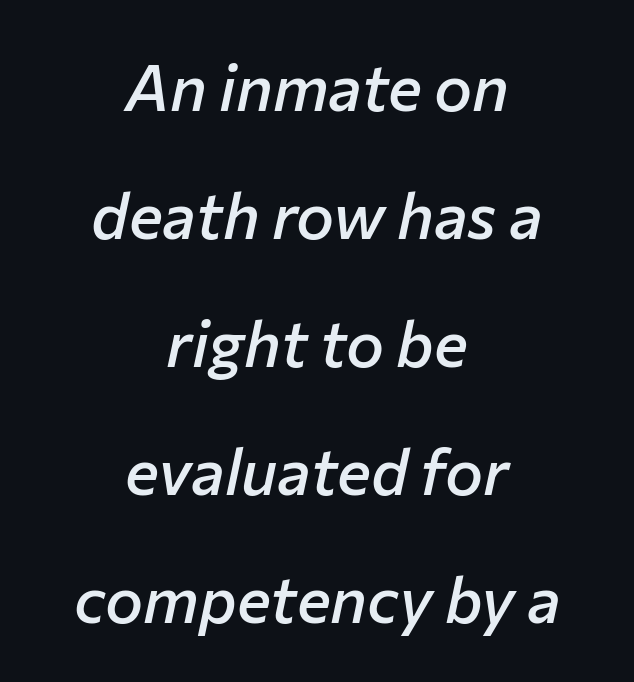
{"italic": "yes", "lean": "right", "slant_degrees": 12, "bold": "semi", "weight": "semibold", "width": "normal", "stroke_contrast": "low", "x_height": "medium", "monospaced": "no", "underline": "no", "align": "center", "line_spacing": "loose", "line_spacing_ratio": 2.0, "letter_spacing": "normal", "letter_spacing_em": 0.0, "glyph_px": 64}
